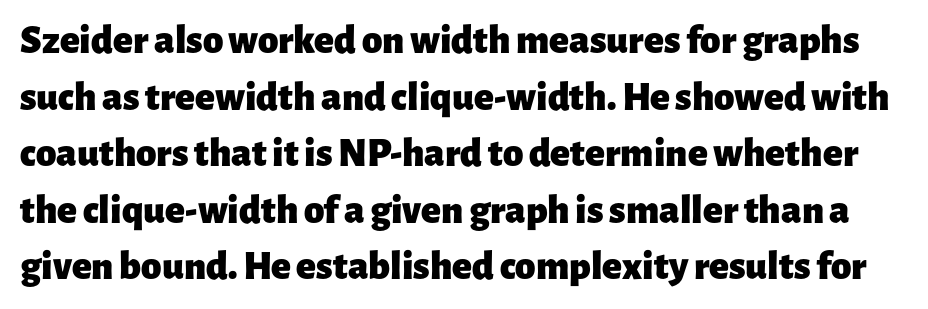
Q: Is the text bold? A: Yes.
Q: Is the text italic (slanted)? A: No, it is upright.
Q: Is the typeface a serif or a sans-serif typeface? A: Sans-serif.
Q: Is the text underlined? A: No.
Q: Is the spacing between letters normal or unusually wide? A: Normal.
Q: Is the spacing between lines tight, normal or loose? A: Normal.
Q: Width (condensed, normal, or wide)? A: Normal.
Q: Stroke contrast? A: Low.
Q: x-height? A: Medium.
Q: Monospaced? A: No.
